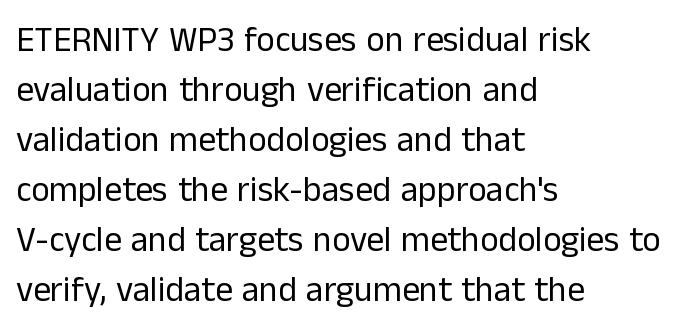
Layout note: lines flush left. It's the straight-up-and-down kind of type. The passage shown is typed in a proportional face where columns would drift. Evenly set lines give the paragraph a standard silhouette.
